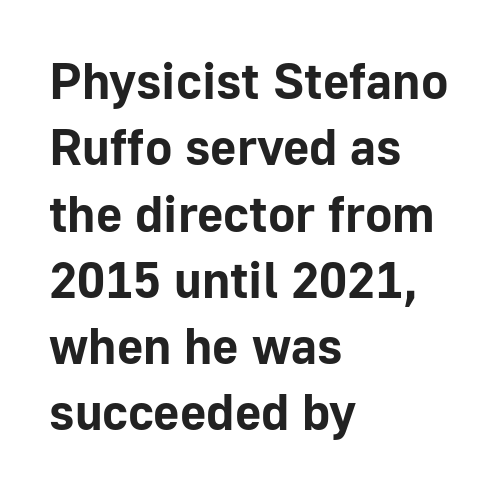
{"serif": "no", "italic": "no", "bold": "yes", "weight": "bold", "width": "normal", "stroke_contrast": "low", "x_height": "medium", "monospaced": "no", "underline": "no", "align": "left", "line_spacing": "normal", "line_spacing_ratio": 1.3, "letter_spacing": "normal", "letter_spacing_em": 0.0, "glyph_px": 51}
